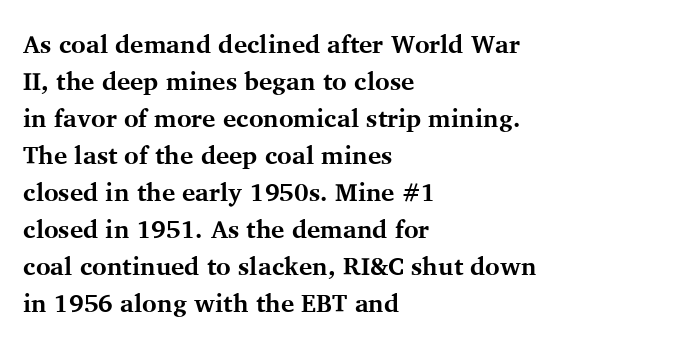
Q: Is the text bold? A: Yes.
Q: Is the text italic (slanted)? A: No, it is upright.
Q: Is the text underlined? A: No.
Q: How is the paragraph aligned? A: Left-aligned.
Q: Is the spacing between letters normal or unusually wide? A: Normal.
Q: Is the spacing between lines tight, normal or loose? A: Normal.
